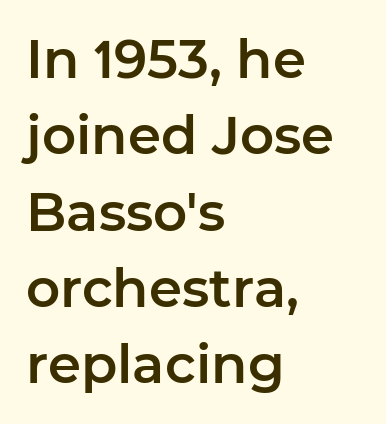
The image shows 53 px sans-serif type, upright; set left-aligned, normal line spacing (1.44x), normal letter spacing, not underlined; low stroke contrast and a medium x-height.
